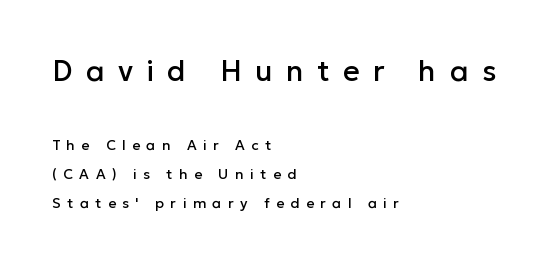
Q: Is the text italic (slanted)? A: No, it is upright.
Q: Is the typeface a serif or a sans-serif typeface? A: Sans-serif.
Q: Is the text underlined? A: No.
Q: How is the paragraph aligned? A: Left-aligned.
Q: Is the spacing between letters normal or unusually wide? A: Unusually wide.
Q: Is the spacing between lines tight, normal or loose? A: Loose.
Q: Which block of text is set in a larger size, the first (top) or the second (bottom)? A: The first (top) one.
Q: Width (condensed, normal, or wide)? A: Normal.
Q: Stroke contrast? A: Low.
Q: x-height? A: Medium.
Q: Monospaced? A: No.
